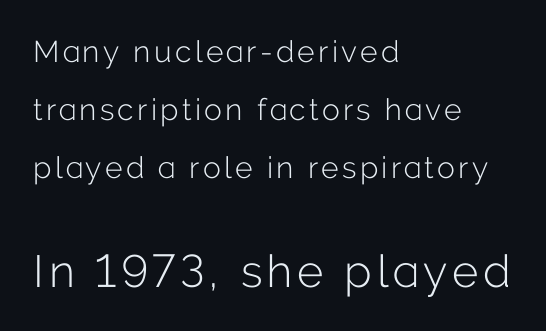
The typography opts for an upright posture over an oblique one. A typesetter would call this proportional, since set widths differ per character. The block sitting lower on the canvas is the one with enlarged characters. Typeset ragged right — the left edge is the straight one. Notice the wide empty band between every row — that's loose leading.
